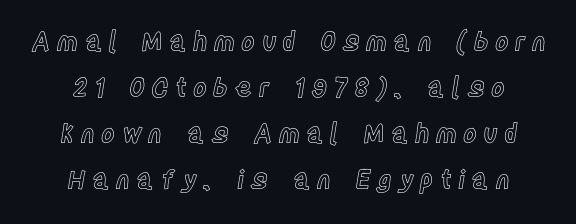
The image shows 26 px text type; set line spacing 1.77x, unusually wide letter spacing (+0.25 em), not underlined.
